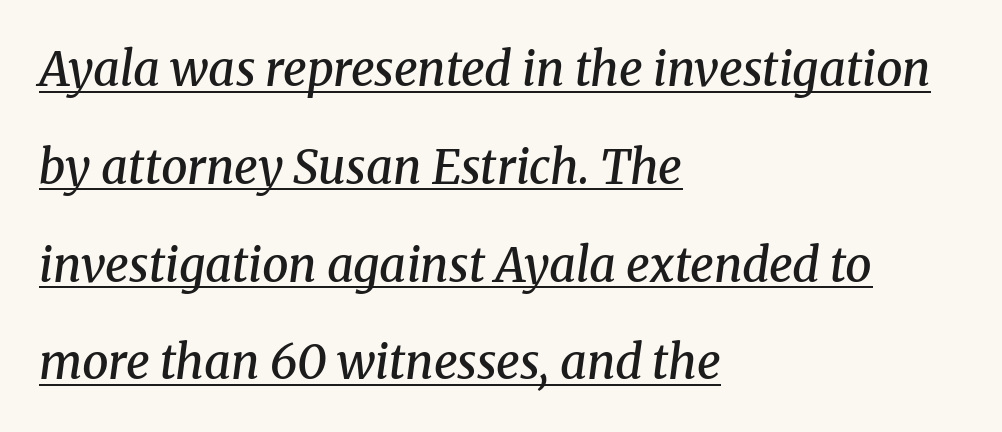
The image shows 47 px semibold serif type, italic (leaning right); set left-aligned, loose line spacing (2.08x), normal letter spacing, underlined; medium stroke contrast and a medium x-height.
